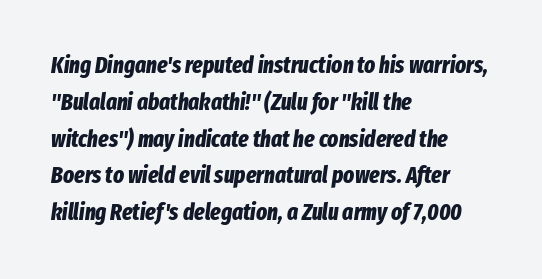
The image shows 23 px bold type, italic (leaning right); set left-aligned, normal line spacing (1.6x), normal letter spacing, not underlined.
